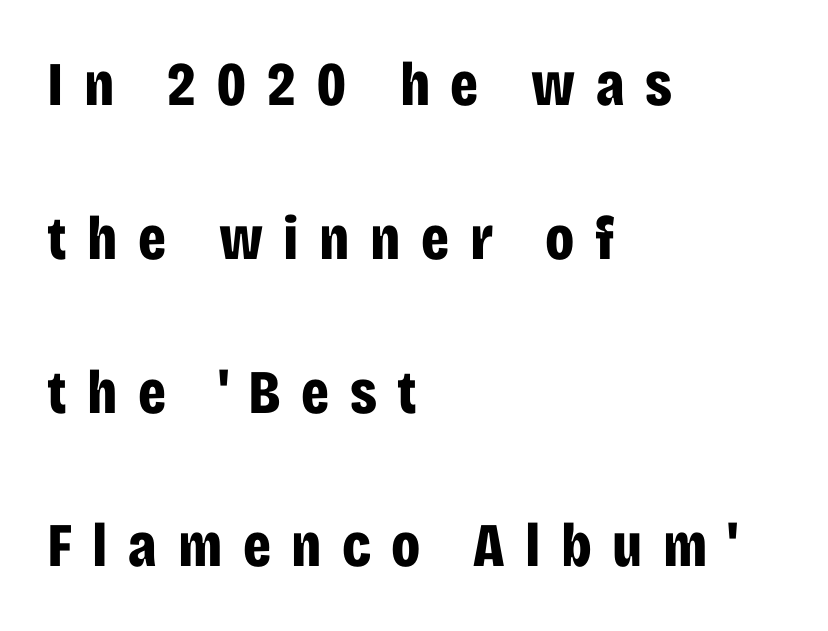
The image shows 62 px bold, condensed sans-serif type, upright; set left-aligned, loose line spacing (2.48x), unusually wide letter spacing (+0.33 em), not underlined; low stroke contrast and a large x-height.
